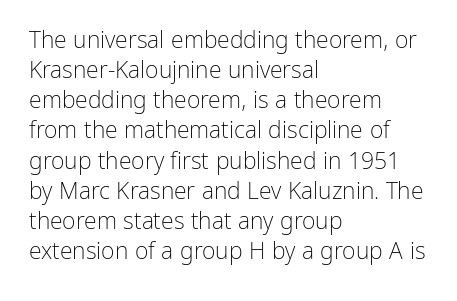
Teacher's note: observe the even left margin — that is flush-left alignment. Does extra space separate the letters? No, they use regular spacing. In terms of posture, this sample is upright. The glyphs are unaccompanied by any horizontal stroke below them. The lines sit at an ordinary, default distance from one another.
